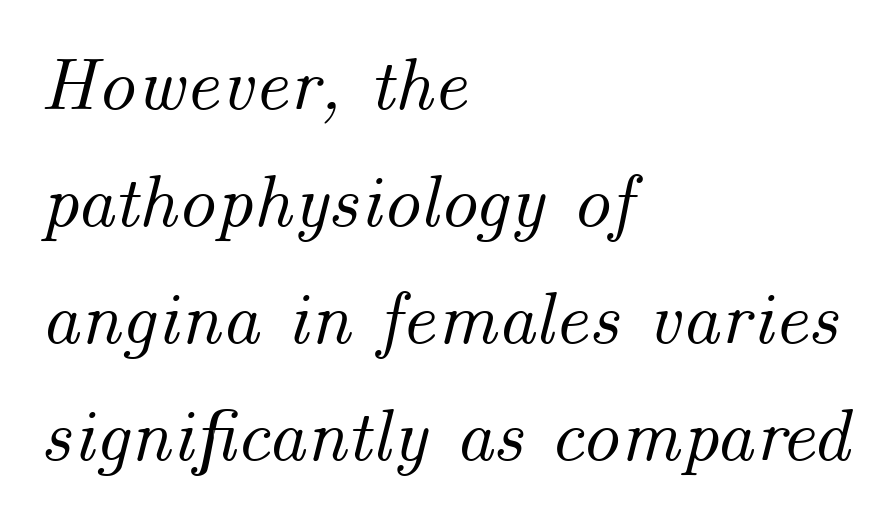
The image shows 75 px text type, italic (leaning right); set left-aligned, normal line spacing (1.56x), normal letter spacing, not underlined; medium stroke contrast and a small x-height.
